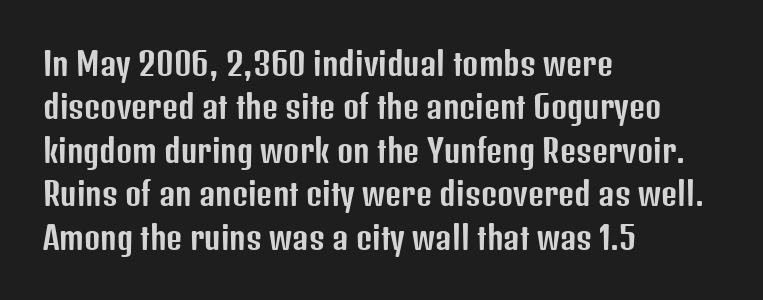
Q: Is the text italic (slanted)? A: No, it is upright.
Q: Is the typeface a serif or a sans-serif typeface? A: Sans-serif.
Q: Is the text underlined? A: No.
Q: How is the paragraph aligned? A: Left-aligned.
Q: Is the spacing between letters normal or unusually wide? A: Normal.
Q: Is the spacing between lines tight, normal or loose? A: Normal.
Q: Width (condensed, normal, or wide)? A: Condensed.
Q: Stroke contrast? A: Low.
Q: x-height? A: Medium.
Q: Monospaced? A: No.
